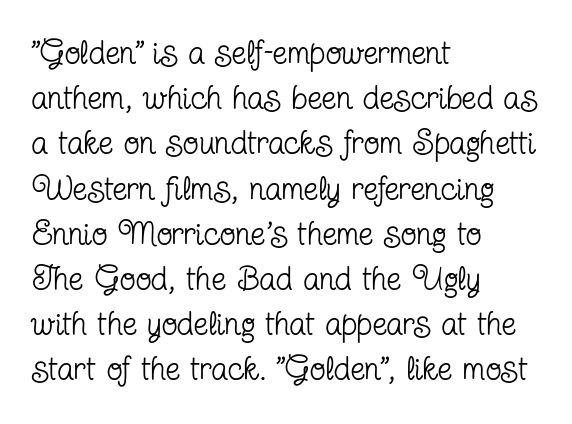
{"serif": "yes", "italic": "no", "bold": "no", "weight": "regular", "width": "condensed", "stroke_contrast": "low", "x_height": "medium", "monospaced": "no", "underline": "no", "align": "left", "line_spacing": "normal", "line_spacing_ratio": 1.37, "letter_spacing": "normal", "letter_spacing_em": 0.0, "glyph_px": 33}
